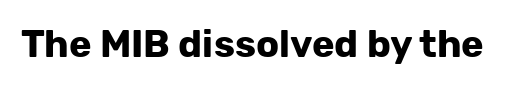
The image shows 38 px bold sans-serif type, upright; set normal letter spacing, not underlined; low stroke contrast and a medium x-height.
